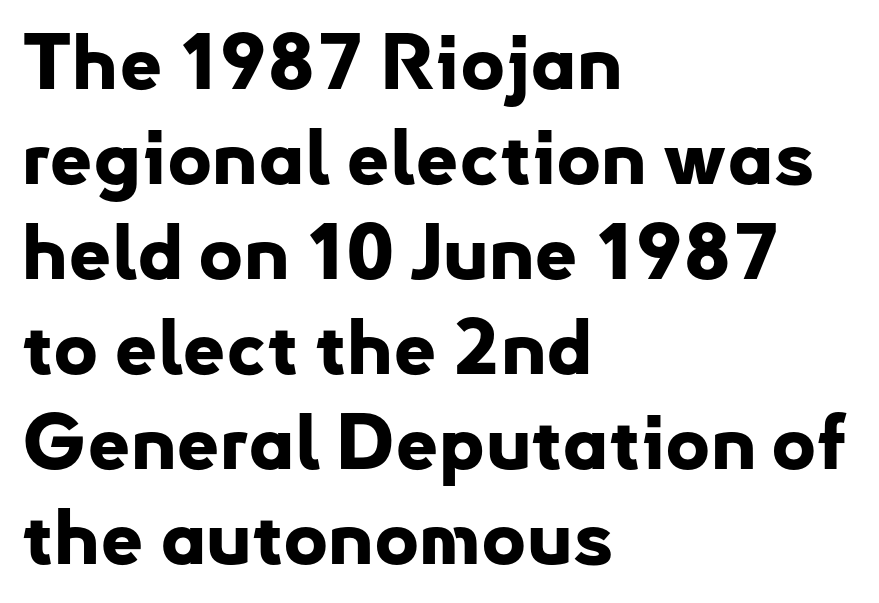
Q: Is the text bold? A: Yes.
Q: Is the text italic (slanted)? A: No, it is upright.
Q: Is the typeface a serif or a sans-serif typeface? A: Sans-serif.
Q: Is the text underlined? A: No.
Q: How is the paragraph aligned? A: Left-aligned.
Q: Is the spacing between letters normal or unusually wide? A: Normal.
Q: Is the spacing between lines tight, normal or loose? A: Normal.
Q: Width (condensed, normal, or wide)? A: Normal.
Q: Stroke contrast? A: Low.
Q: x-height? A: Small.
Q: Monospaced? A: No.
